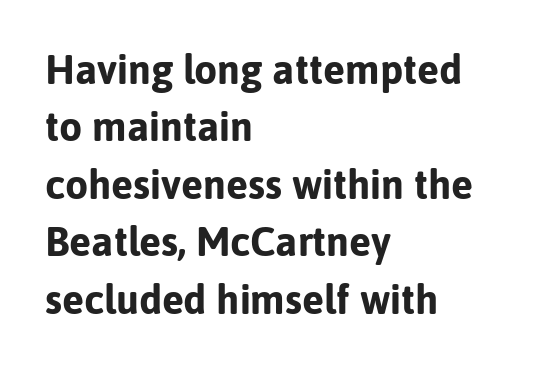
Q: Is the text bold? A: Yes.
Q: Is the text italic (slanted)? A: No, it is upright.
Q: Is the typeface a serif or a sans-serif typeface? A: Sans-serif.
Q: Is the text underlined? A: No.
Q: How is the paragraph aligned? A: Left-aligned.
Q: Is the spacing between letters normal or unusually wide? A: Normal.
Q: Is the spacing between lines tight, normal or loose? A: Normal.
Q: Width (condensed, normal, or wide)? A: Normal.
Q: Stroke contrast? A: Low.
Q: x-height? A: Medium.
Q: Monospaced? A: No.
